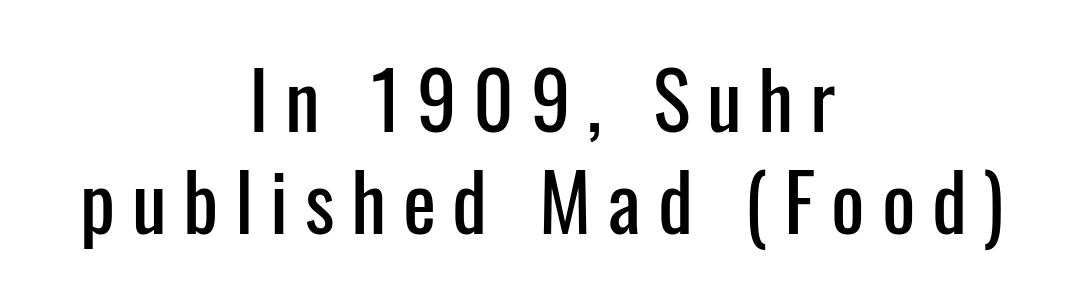
Each letter keeps its own natural width here, so spacing adapts to shape. The passage shown is not underscored anywhere. Someone cranked the tracking dial way up on this one. Ascenders rise straight up at ninety degrees.
